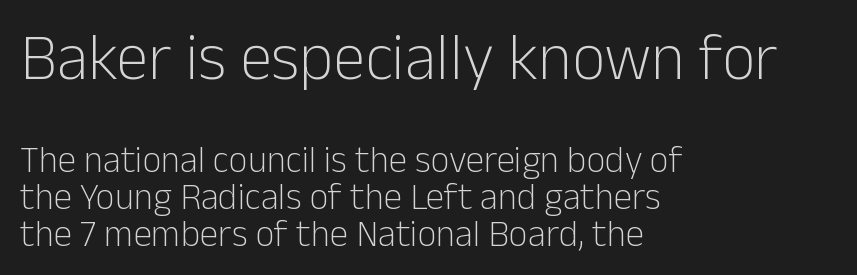
Q: Is the text bold? A: No.
Q: Is the text italic (slanted)? A: No, it is upright.
Q: Is the typeface a serif or a sans-serif typeface? A: Sans-serif.
Q: Is the text underlined? A: No.
Q: How is the paragraph aligned? A: Left-aligned.
Q: Is the spacing between letters normal or unusually wide? A: Normal.
Q: Is the spacing between lines tight, normal or loose? A: Tight.
Q: Which block of text is set in a larger size, the first (top) or the second (bottom)? A: The first (top) one.
Q: Width (condensed, normal, or wide)? A: Normal.
Q: Stroke contrast? A: Low.
Q: x-height? A: Medium.
Q: Monospaced? A: No.
